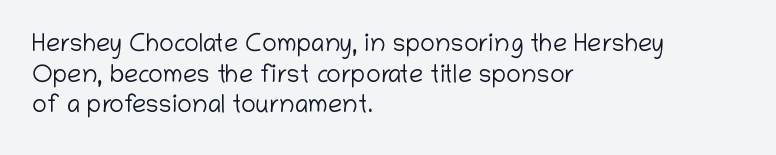
The letters look calm and open, with moderate or lighter stems. Descenders are the only things crossing below the line. Left-aligned paragraph, ragged on the right. Short note: letters normally spaced.
